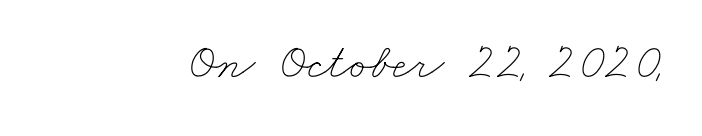
The image shows 51 px thin, wide type; set normal letter spacing, not underlined; low stroke contrast and a small x-height.
